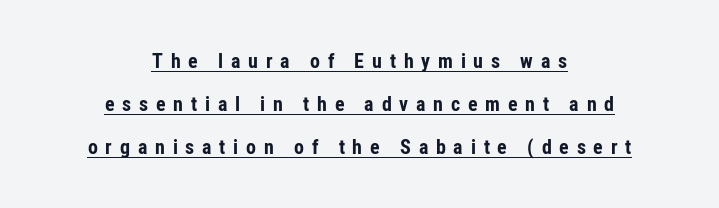
The image shows 20 px bold type, upright; set centered, loose line spacing (2.15x), unusually wide letter spacing (+0.39 em), underlined.
